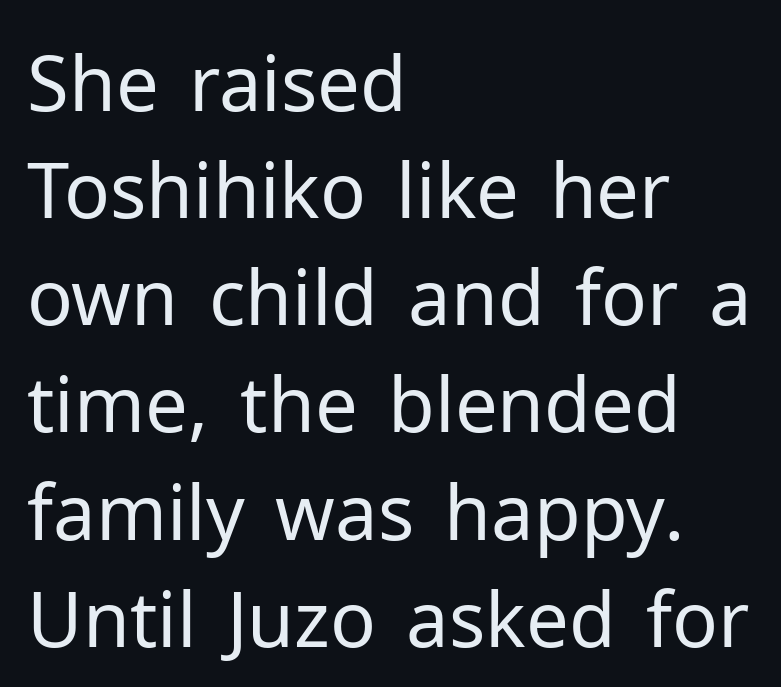
{"serif": "no", "italic": "no", "bold": "no", "weight": "regular", "width": "normal", "stroke_contrast": "low", "x_height": "medium", "monospaced": "no", "underline": "no", "align": "left", "line_spacing": "normal", "line_spacing_ratio": 1.41, "letter_spacing": "normal", "letter_spacing_em": 0.0, "glyph_px": 76}
